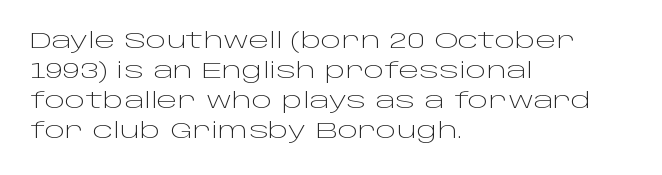
Q: Is the text bold? A: No.
Q: Is the text italic (slanted)? A: No, it is upright.
Q: Is the text underlined? A: No.
Q: How is the paragraph aligned? A: Left-aligned.
Q: Is the spacing between letters normal or unusually wide? A: Normal.
Q: Is the spacing between lines tight, normal or loose? A: Normal.
